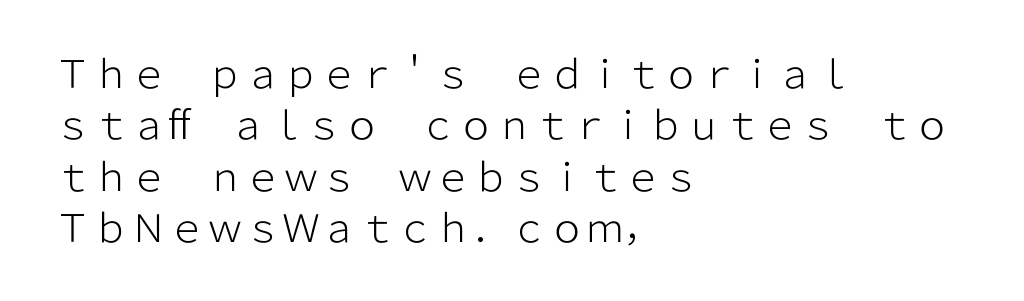
{"serif": "no", "italic": "no", "bold": "no", "weight": "light", "width": "normal", "stroke_contrast": "low", "x_height": "medium", "monospaced": "no", "underline": "no", "align": "left", "line_spacing": "normal", "line_spacing_ratio": 1.35, "letter_spacing": "normal", "letter_spacing_em": 0.0, "glyph_px": 38}
